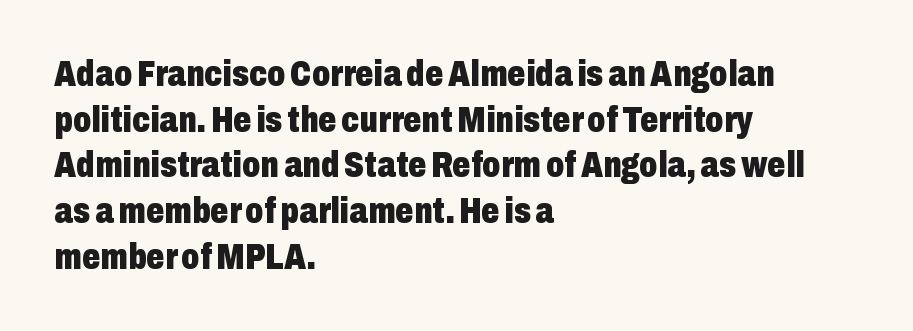
The image shows 36 px heavy, condensed sans-serif type, upright; set left-aligned, normal line spacing (1.27x), normal letter spacing, not underlined; low stroke contrast and a medium x-height.
